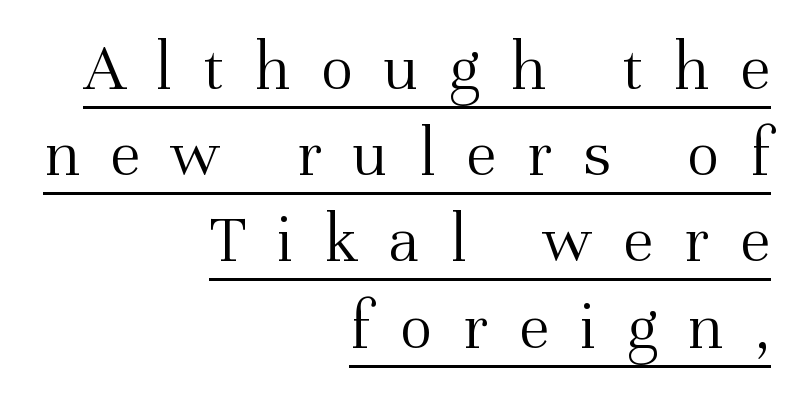
The image shows 69 px light serif type, upright; set right-aligned, normal line spacing (1.25x), unusually wide letter spacing (+0.44 em), underlined; medium stroke contrast and a medium x-height.
